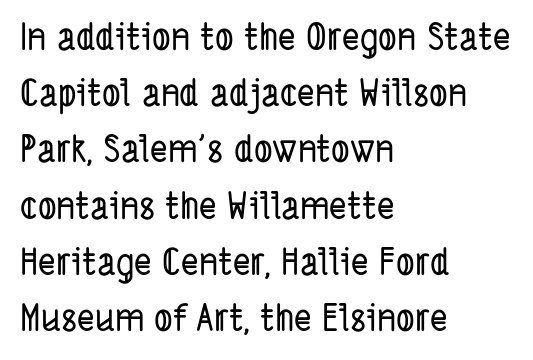
The image shows 37 px condensed sans-serif type; set left-aligned, normal line spacing (1.52x), normal letter spacing, not underlined; low stroke contrast and a medium x-height.
